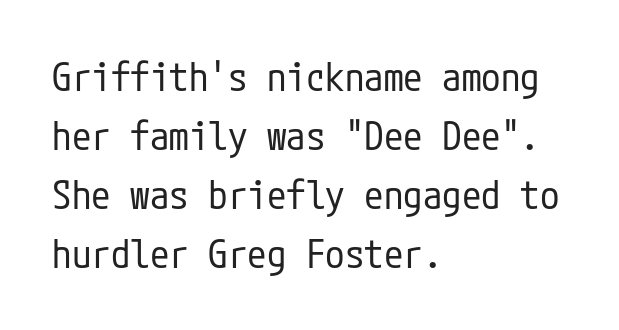
Descenders hang freely into open space. Spacing between characters is what you'd get straight out of the box. The font is comparable to plain body text, perhaps lighter. Style check: upright. The line-height multiplier appears to be the usual default.
